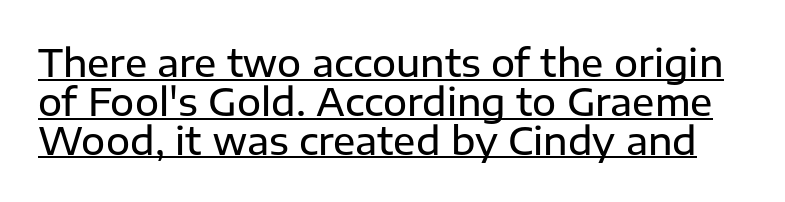
Proportional: the letters do not fall into vertical columns. Upright lettering throughout. These lines huddle together more closely than default settings would place them. I'd call this a sans setting — the letters go barefoot.
